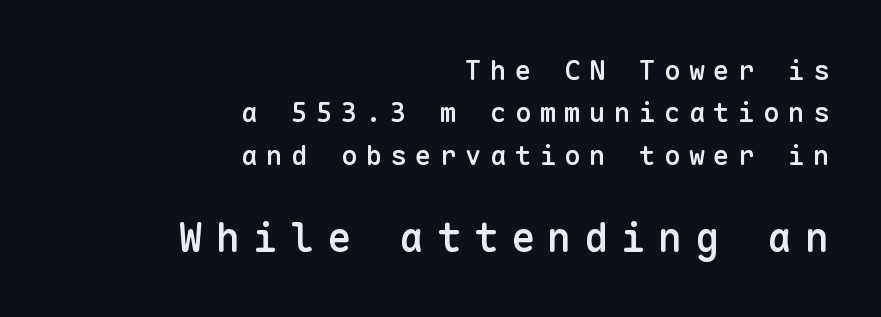
The composition opens small and finishes big. Beneath every word, the page is bare. One-word summary of the alignment: right. The designer went with a sans here, leaving each stem footless.
